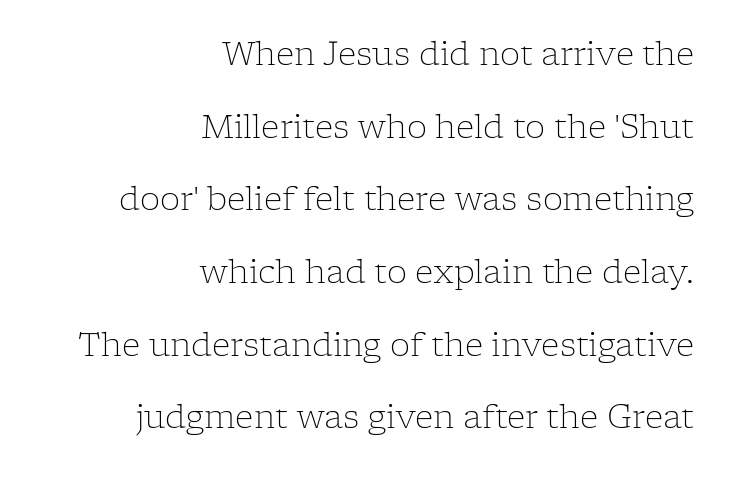
The image shows 32 px light serif type, upright; set right-aligned, loose line spacing (2.27x), normal letter spacing, not underlined; low stroke contrast and a medium x-height.
